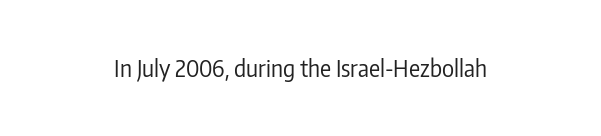
Q: Is the text bold? A: No.
Q: Is the text italic (slanted)? A: No, it is upright.
Q: Is the text underlined? A: No.
Q: Is the spacing between letters normal or unusually wide? A: Normal.
